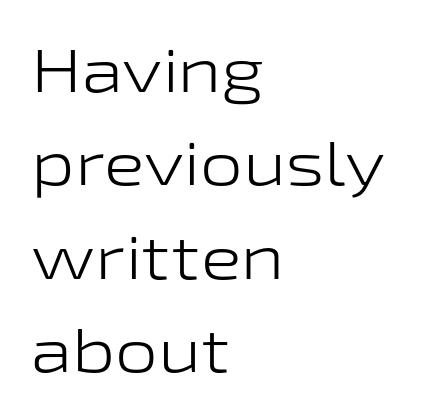
The image shows 61 px light, wide sans-serif type, upright; set left-aligned, normal line spacing (1.53x), normal letter spacing, not underlined; low stroke contrast and a medium x-height.
